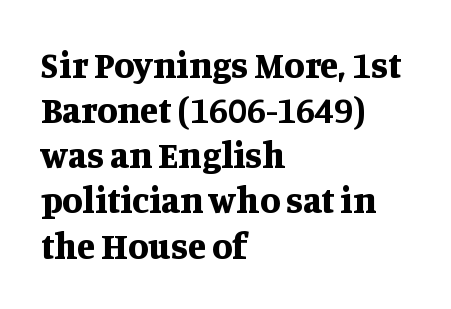
The image shows 37 px bold serif type, upright; set left-aligned, line spacing 1.22x, normal letter spacing, not underlined; medium stroke contrast and a large x-height.
